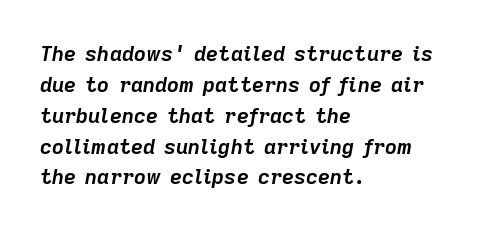
Q: Is the text bold? A: Yes.
Q: Is the text italic (slanted)? A: Yes, it leans right by about 9 degrees.
Q: Is the text underlined? A: No.
Q: How is the paragraph aligned? A: Left-aligned.
Q: Is the spacing between letters normal or unusually wide? A: Normal.
Q: Is the spacing between lines tight, normal or loose? A: Normal.
